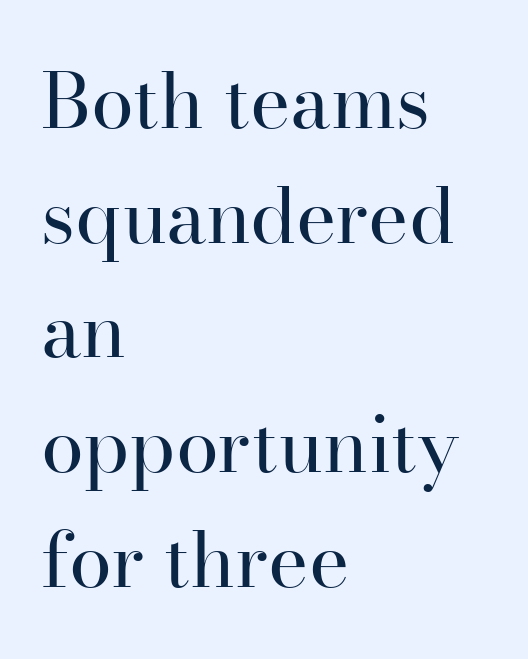
Tall strokes in this sample are plumb rather than angled. Typeset ragged right — the left edge is the straight one. Is the type heavy? It reads as light-to-regular instead. Do the characters align in a grid? No, the font is proportional. If you measured baseline to baseline, you'd find a middling distance.
